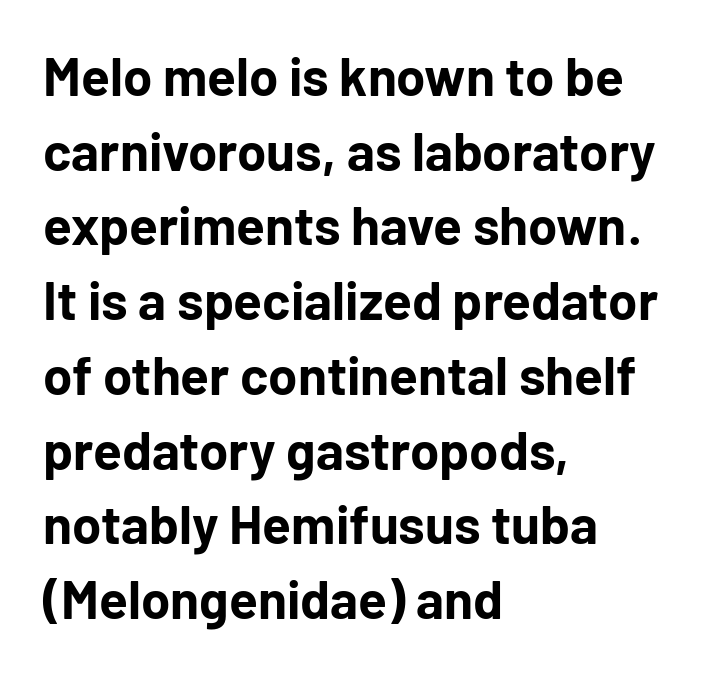
{"serif": "no", "italic": "no", "bold": "yes", "weight": "bold", "width": "normal", "stroke_contrast": "low", "x_height": "medium", "monospaced": "no", "underline": "no", "align": "left", "line_spacing": "normal", "line_spacing_ratio": 1.41, "letter_spacing": "normal", "letter_spacing_em": 0.0, "glyph_px": 53}
